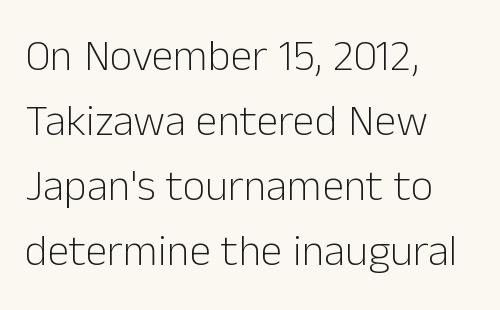
{"serif": "no", "italic": "no", "bold": "no", "weight": "light", "width": "normal", "stroke_contrast": "low", "x_height": "medium", "monospaced": "no", "underline": "no", "align": "left", "line_spacing": "normal", "line_spacing_ratio": 1.48, "letter_spacing": "normal", "letter_spacing_em": 0.0, "glyph_px": 44}
